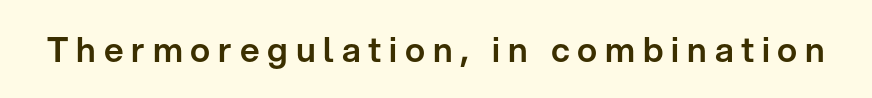
The face used here is rendered with a markedly widened letterfit. The rendering uses natural spacing where letterforms have individual widths. Posture: straight, roman, zero tilt. Stroke terminals: plain, sans-serif.
